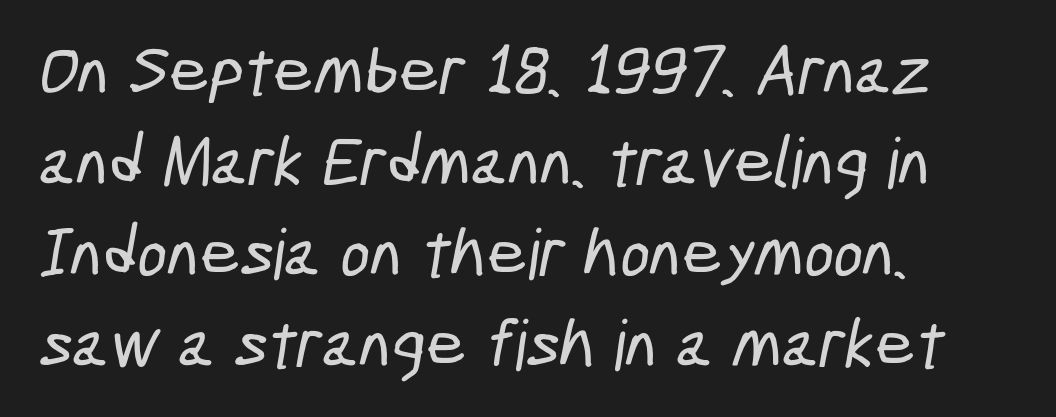
The image shows 70 px condensed sans-serif type; set left-aligned, normal line spacing (1.3x), normal letter spacing, not underlined; low stroke contrast and a medium x-height.
